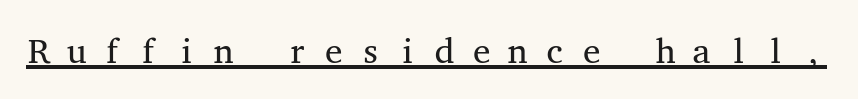
The image shows 35 px regular-weight, wide serif type, upright, monospaced; set unusually wide letter spacing (+0.27 em), underlined; medium stroke contrast and a medium x-height.
